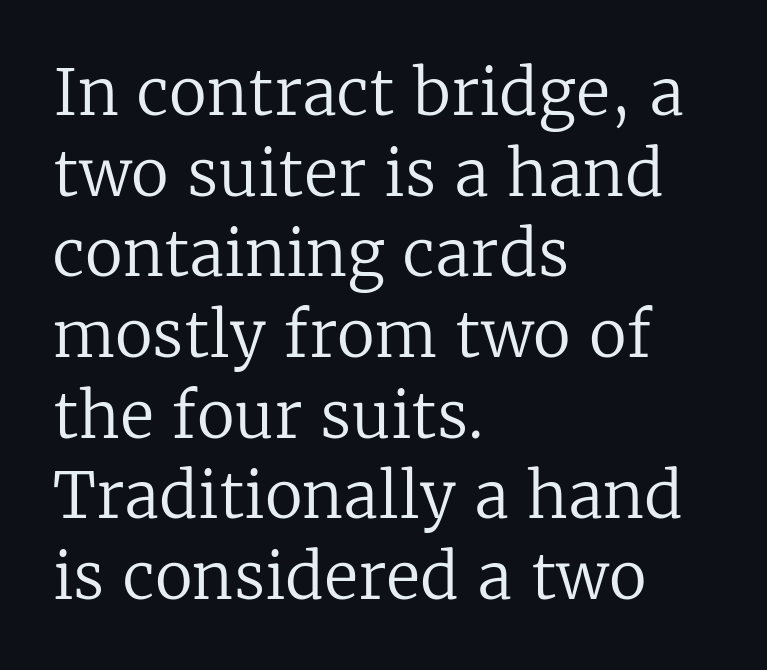
The image shows 63 px regular-weight serif type, upright; set left-aligned, normal line spacing (1.28x), normal letter spacing, not underlined; low stroke contrast and a medium x-height.
